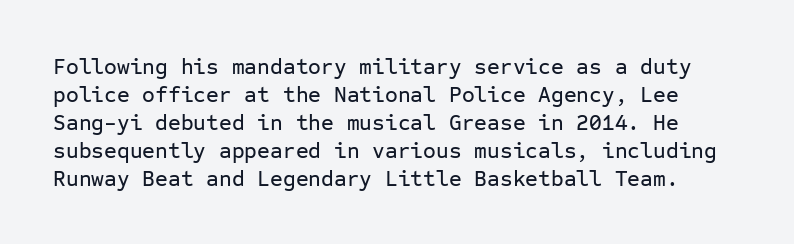
Q: Is the text italic (slanted)? A: No, it is upright.
Q: Is the text underlined? A: No.
Q: Is the spacing between letters normal or unusually wide? A: Normal.
Q: Is the spacing between lines tight, normal or loose? A: Normal.
